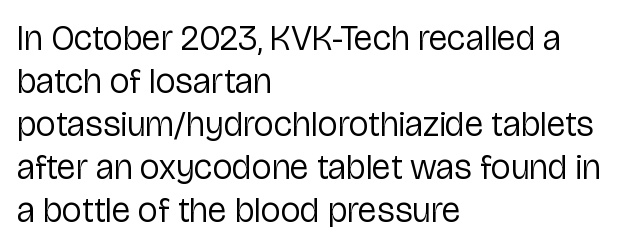
The face used here is rendered with its standard letterfit. The text block is weighted toward the left margin, trailing off unevenly rightward. Letters rest on an invisible, unmarked baseline. Nope, no serifs anywhere on these letters.
